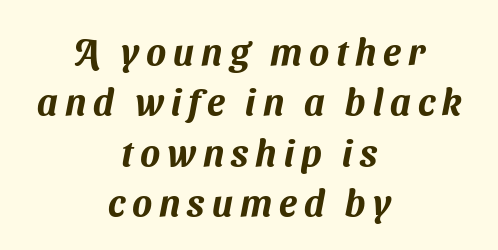
The image shows 37 px sans-serif type; set centered, normal line spacing (1.36x), not underlined; medium stroke contrast and a medium x-height.
